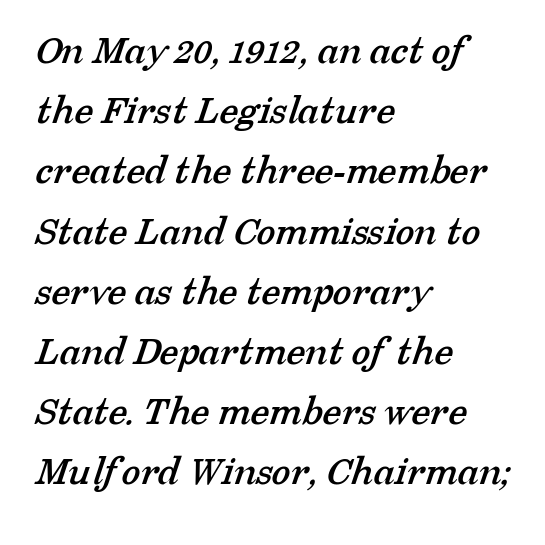
{"serif": "yes", "width": "normal", "stroke_contrast": "low", "x_height": "medium", "monospaced": "no", "underline": "no", "align": "left", "line_spacing": "normal", "line_spacing_ratio": 1.4, "letter_spacing": "normal", "letter_spacing_em": 0.0, "glyph_px": 43}
